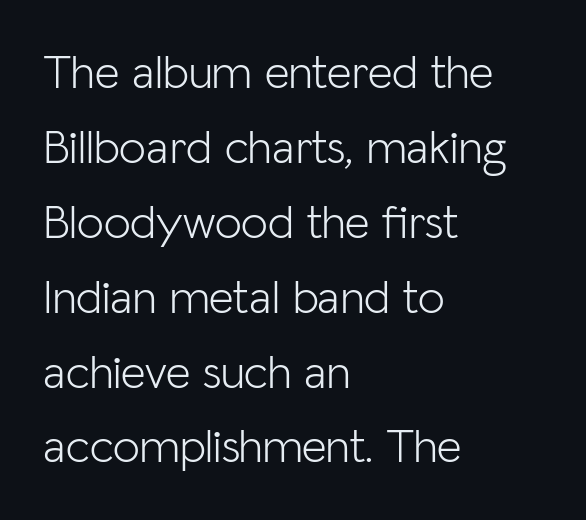
Anything drawn beneath the words? Only blank space. Posture: upright roman. The weight would be labelled regular, book, light, or lighter still. Look at the tracking — it's just the regular setting, nothing added.
